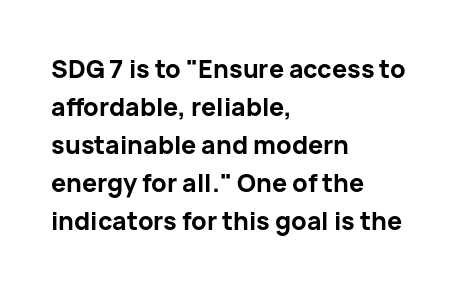
{"italic": "no", "bold": "yes", "underline": "no", "align": "left", "line_spacing": "normal", "line_spacing_ratio": 1.52, "letter_spacing": "normal", "letter_spacing_em": 0.0, "glyph_px": 25}
